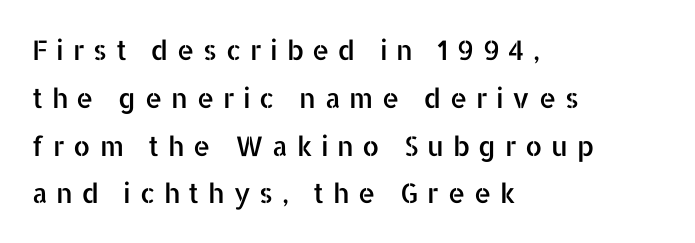
In terms of letterspacing, this is a distinctly airy, spread setting. Quick note: underline off. Teacher's note: observe the even left margin — that is flush-left alignment. Posture: upright roman.
